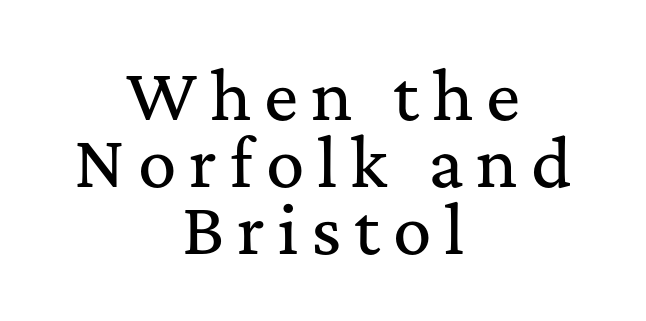
The compositor balanced each line on the midline. Line spacing here is tight. In terms of posture, this sample is upright. Think of a printed novel: that variable character pitch is what you see here. The face used here is rendered with a markedly widened letterfit.
